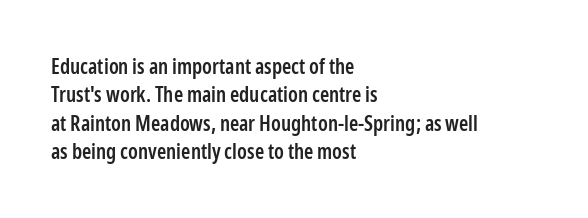
Q: Is the text bold? A: Semi-bold.
Q: Is the text italic (slanted)? A: No, it is upright.
Q: Is the text underlined? A: No.
Q: How is the paragraph aligned? A: Left-aligned.
Q: Is the spacing between letters normal or unusually wide? A: Normal.
Q: Is the spacing between lines tight, normal or loose? A: Normal.
